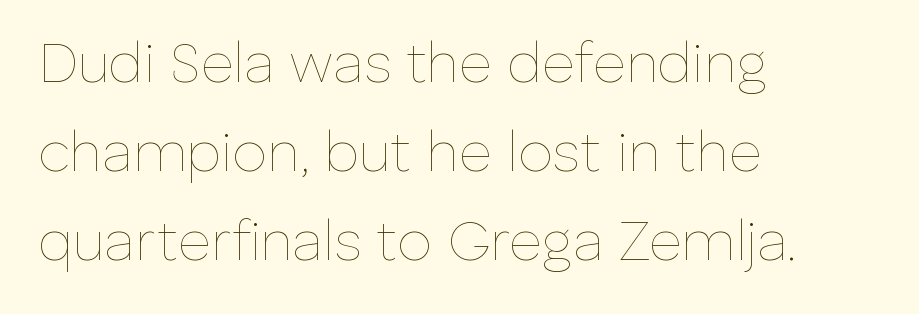
The image shows 56 px thin type, upright; set left-aligned, normal line spacing (1.59x), normal letter spacing, not underlined; low stroke contrast and a medium x-height.
